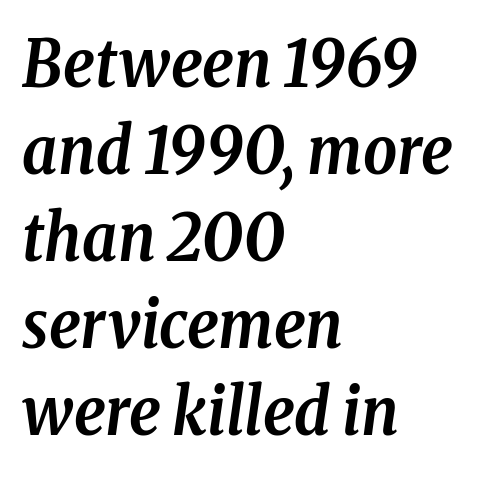
Q: Is the text bold? A: Yes.
Q: Is the text italic (slanted)? A: Yes, it leans right by about 8 degrees.
Q: Is the typeface a serif or a sans-serif typeface? A: Serif.
Q: Is the text underlined? A: No.
Q: How is the paragraph aligned? A: Left-aligned.
Q: Is the spacing between letters normal or unusually wide? A: Normal.
Q: Is the spacing between lines tight, normal or loose? A: Normal.
Q: Width (condensed, normal, or wide)? A: Condensed.
Q: Stroke contrast? A: Low.
Q: x-height? A: Medium.
Q: Monospaced? A: No.
